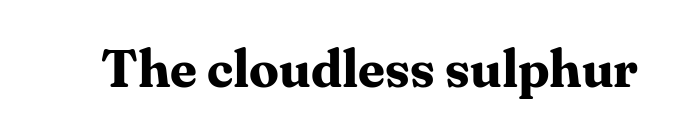
Q: Is the text bold? A: Yes.
Q: Is the text italic (slanted)? A: No, it is upright.
Q: Is the typeface a serif or a sans-serif typeface? A: Serif.
Q: Is the text underlined? A: No.
Q: Is the spacing between letters normal or unusually wide? A: Normal.
Q: Width (condensed, normal, or wide)? A: Normal.
Q: Stroke contrast? A: Medium.
Q: x-height? A: Medium.
Q: Monospaced? A: No.
